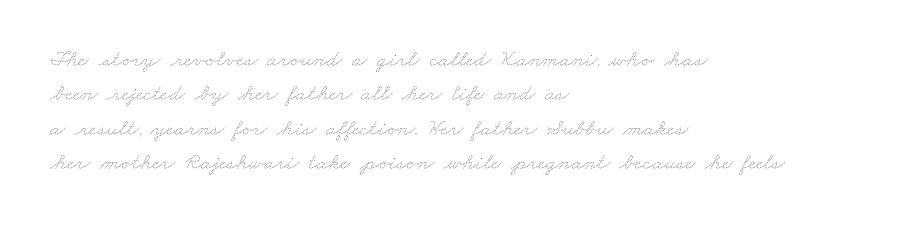
{"bold": "no", "underline": "no", "align": "left", "line_spacing": "normal", "line_spacing_ratio": 1.5, "letter_spacing": "normal", "letter_spacing_em": 0.0, "glyph_px": 23}
